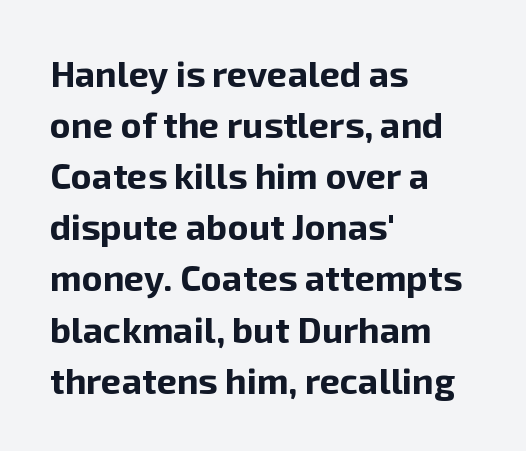
The type family on display is of the sans-serif kind. The rows are spaced the way most documents space them. Check under the words: just untouched page. Caption: multi-line text, flush left, ragged right. These lines are rendered in a variable-pitch font. In terms of posture, this sample is upright.
